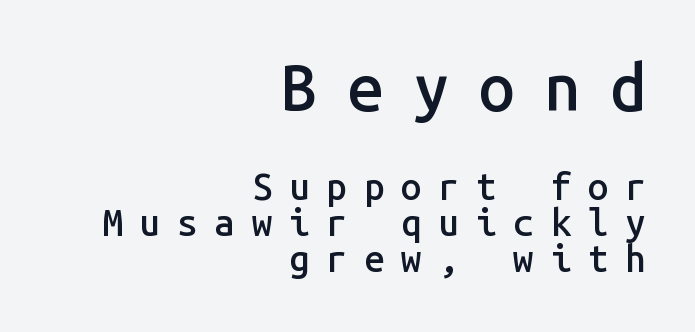
Q: Is the text bold? A: Semi-bold.
Q: Is the text italic (slanted)? A: No, it is upright.
Q: Is the typeface a serif or a sans-serif typeface? A: Sans-serif.
Q: Is the text underlined? A: No.
Q: How is the paragraph aligned? A: Right-aligned.
Q: Is the spacing between letters normal or unusually wide? A: Unusually wide.
Q: Is the spacing between lines tight, normal or loose? A: Tight.
Q: Which block of text is set in a larger size, the first (top) or the second (bottom)? A: The first (top) one.
Q: Width (condensed, normal, or wide)? A: Normal.
Q: Stroke contrast? A: Low.
Q: x-height? A: Medium.
Q: Monospaced? A: Yes.
